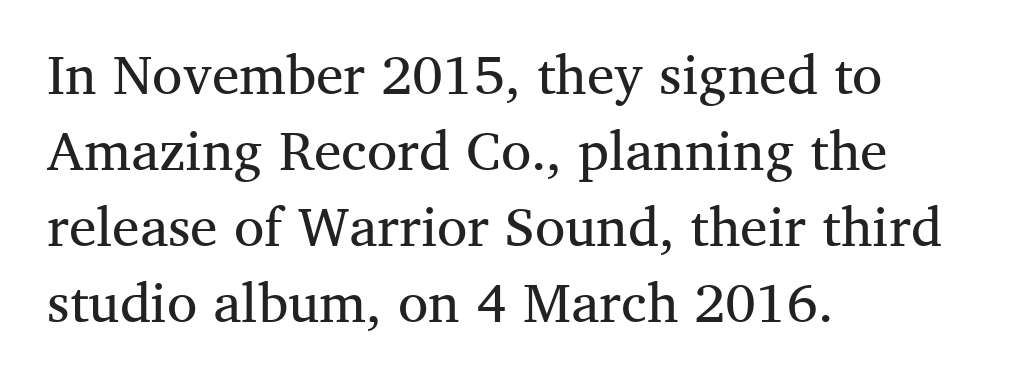
The image shows 55 px regular-weight serif type, upright; set left-aligned, normal line spacing (1.38x), normal letter spacing, not underlined; medium stroke contrast and a medium x-height.
